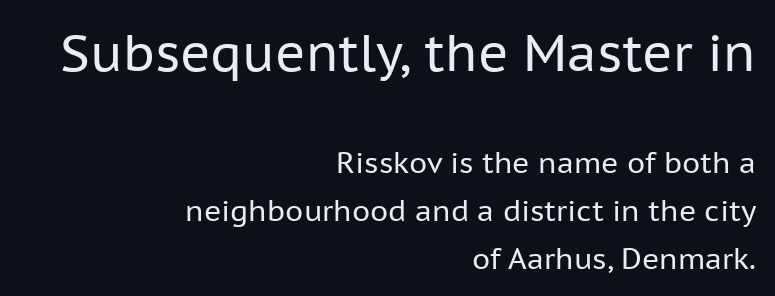
The initial chunk of copy outweighs the following chunk in type size. Letterform terminals end flat and unadorned throughout the passage. You could not count columns in this text — the font is proportionally spaced. What stands out about the letter spacing? Nothing — it is the standard amount. Stroke mass is kept to a normal reading level or below. Vertical spacing — default.
